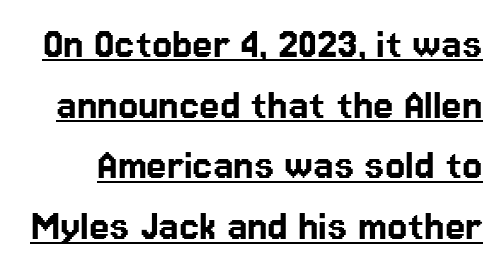
The image shows 46 px sans-serif type, upright; set normal line spacing (1.32x), normal letter spacing, underlined; low stroke contrast and a medium x-height.
